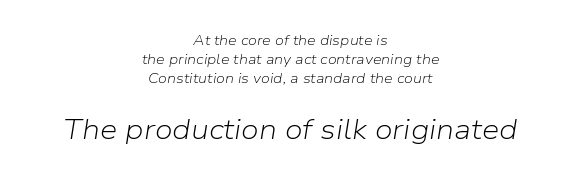
{"italic": "yes", "lean": "right", "slant_degrees": 9, "bold": "no", "weight": "light", "width": "normal", "stroke_contrast": "low", "x_height": "medium", "monospaced": "no", "underline": "no", "align": "center", "line_spacing": "normal", "line_spacing_ratio": 1.37, "letter_spacing": "normal", "letter_spacing_em": 0.0, "larger_block": "second", "size_ratio": 2.0, "glyph_px": 28}
